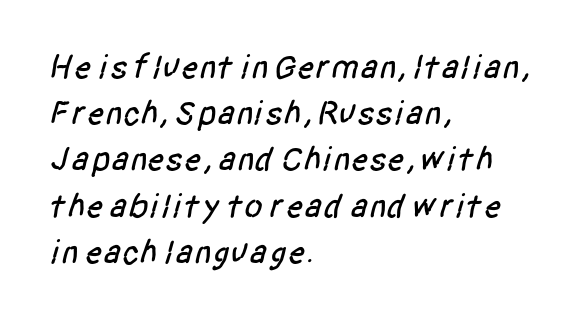
The image shows 34 px condensed sans-serif type; set left-aligned, normal line spacing (1.36x), normal letter spacing, not underlined; low stroke contrast and a large x-height.
